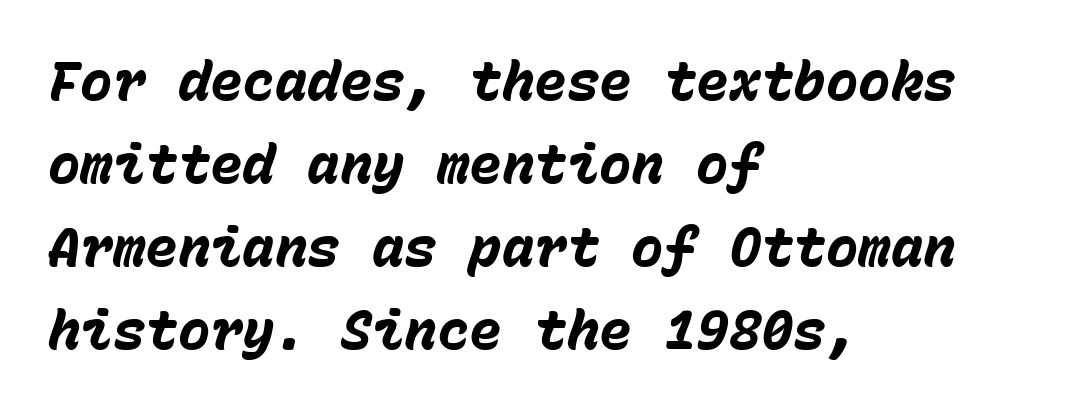
The strokes are fattened all the way to bold. Spacing verdict: monospaced, one width for all characters. Does the copy run flush right? No — it runs flush left. Glyph-to-glyph distance matches everyday printed text. The foot of each line stays bare and open.
